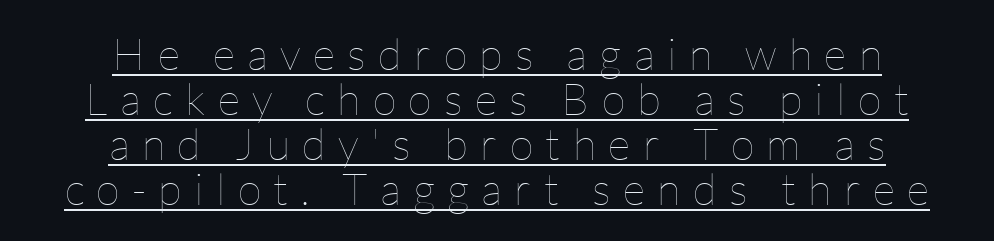
The image shows 44 px thin type, upright; set centered, tight line spacing (1.02x), unusually wide letter spacing (+0.28 em), underlined; low stroke contrast and a medium x-height.
